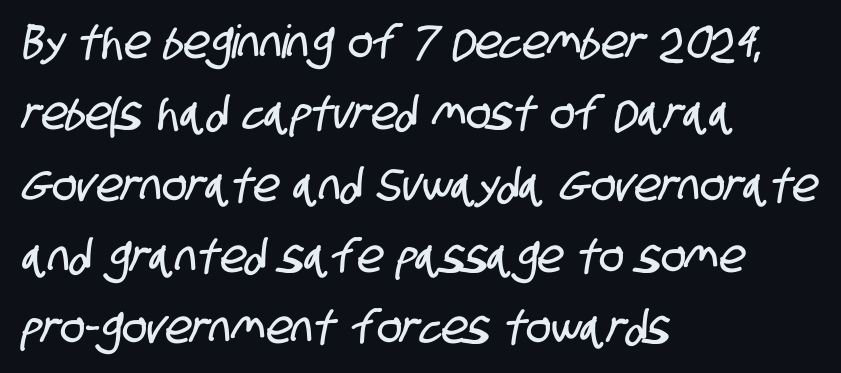
{"serif": "no", "width": "condensed", "stroke_contrast": "low", "x_height": "large", "monospaced": "no", "underline": "no", "align": "left", "line_spacing": "normal", "line_spacing_ratio": 1.55, "letter_spacing": "normal", "letter_spacing_em": 0.0, "glyph_px": 46}
